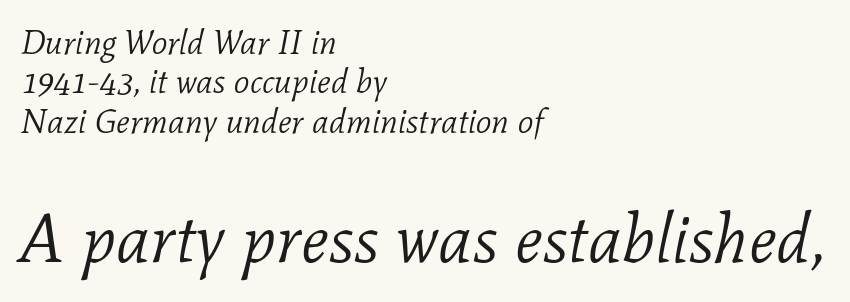
Q: Is the text bold? A: No.
Q: Is the text italic (slanted)? A: Yes, it leans right by about 11 degrees.
Q: Is the typeface a serif or a sans-serif typeface? A: Serif.
Q: Is the text underlined? A: No.
Q: How is the paragraph aligned? A: Left-aligned.
Q: Is the spacing between letters normal or unusually wide? A: Normal.
Q: Which block of text is set in a larger size, the first (top) or the second (bottom)? A: The second (bottom) one.
Q: Width (condensed, normal, or wide)? A: Normal.
Q: Stroke contrast? A: Low.
Q: x-height? A: Medium.
Q: Monospaced? A: No.
